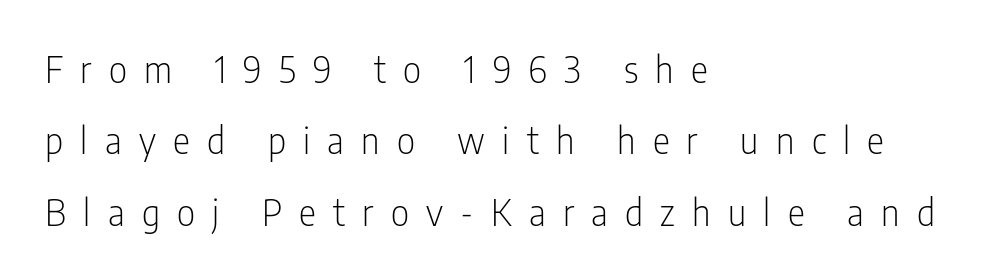
{"serif": "no", "italic": "no", "bold": "no", "weight": "light", "width": "condensed", "stroke_contrast": "low", "x_height": "medium", "monospaced": "no", "underline": "no", "align": "left", "line_spacing": "loose", "line_spacing_ratio": 1.98, "letter_spacing": "wide", "letter_spacing_em": 0.48, "glyph_px": 36}
